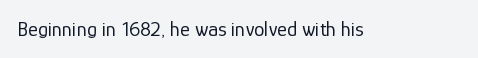
The passage shown is not underscored anywhere. The font's upright variant was chosen for this text. Stems here are at most as thick as an everyday book face. Observe the ordinary spacing: letters are neighbours, not strangers.
